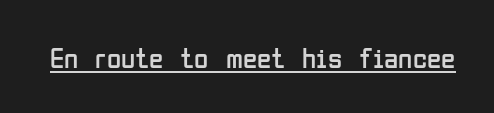
Q: Is the text bold? A: No.
Q: Is the text italic (slanted)? A: No, it is upright.
Q: Is the typeface a serif or a sans-serif typeface? A: Sans-serif.
Q: Is the text underlined? A: Yes.
Q: Is the spacing between letters normal or unusually wide? A: Normal.
Q: Width (condensed, normal, or wide)? A: Condensed.
Q: Stroke contrast? A: Low.
Q: x-height? A: Medium.
Q: Monospaced? A: No.
